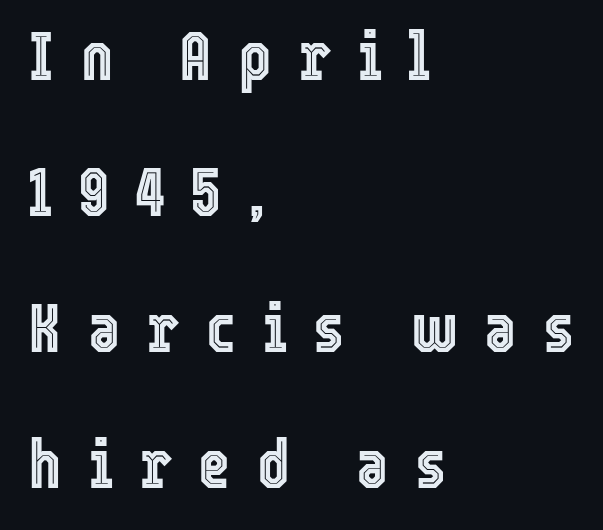
Q: Is the text italic (slanted)? A: No, it is upright.
Q: Is the text underlined? A: No.
Q: How is the paragraph aligned? A: Left-aligned.
Q: Is the spacing between letters normal or unusually wide? A: Unusually wide.
Q: Is the spacing between lines tight, normal or loose? A: Loose.
Q: Width (condensed, normal, or wide)? A: Condensed.
Q: x-height? A: Medium.
Q: Monospaced? A: No.
